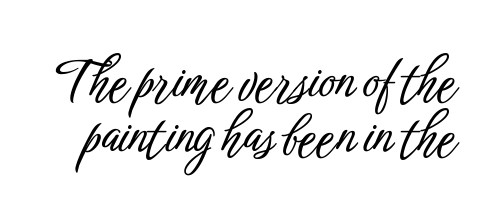
Q: Is the text italic (slanted)? A: Yes.
Q: Is the typeface a serif or a sans-serif typeface? A: Sans-serif.
Q: Is the text underlined? A: No.
Q: Is the spacing between letters normal or unusually wide? A: Normal.
Q: Is the spacing between lines tight, normal or loose? A: Tight.
Q: Width (condensed, normal, or wide)? A: Condensed.
Q: Stroke contrast? A: Low.
Q: x-height? A: Medium.
Q: Monospaced? A: No.
